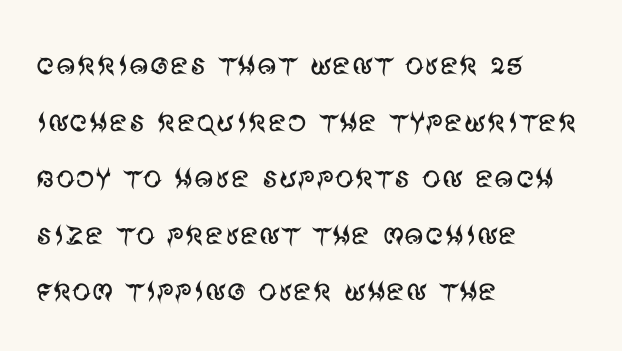
Varying glyph widths throughout — classic text-font behaviour. Italic: no, the glyphs are upright roman. Font category for this specimen: sans-serif. This reads as an unemphasized weight, regular at the heaviest.
